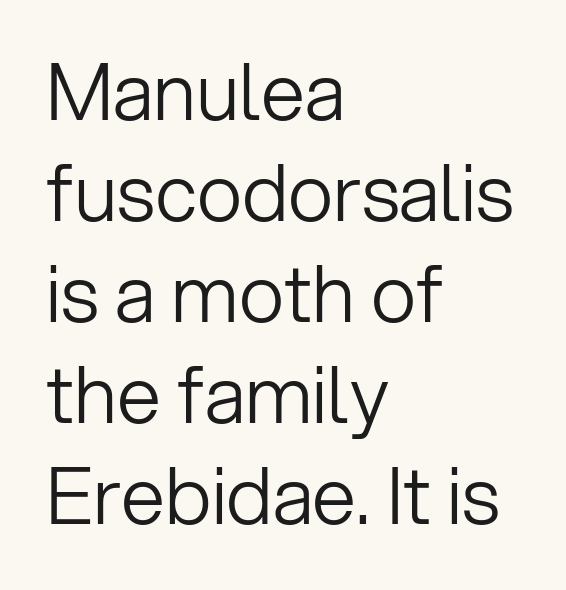
{"serif": "no", "italic": "no", "bold": "no", "weight": "light", "width": "normal", "stroke_contrast": "low", "x_height": "medium", "monospaced": "no", "underline": "no", "align": "left", "line_spacing": "normal", "line_spacing_ratio": 1.28, "letter_spacing": "normal", "letter_spacing_em": 0.0, "glyph_px": 79}
